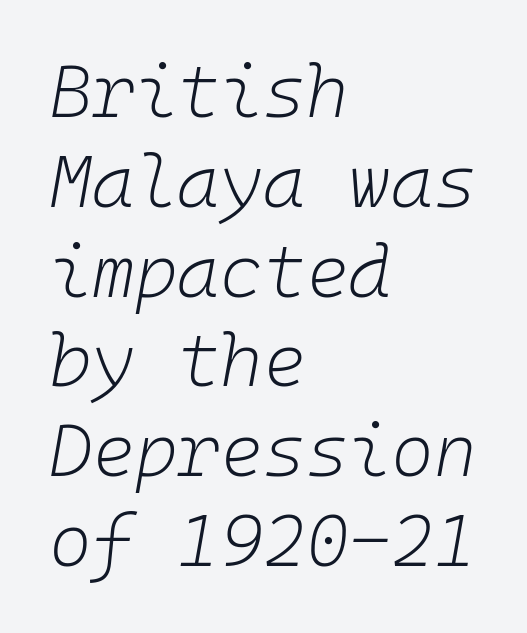
{"italic": "yes", "lean": "right", "slant_degrees": 10, "bold": "no", "weight": "light", "width": "normal", "stroke_contrast": "low", "x_height": "medium", "monospaced": "yes", "underline": "no", "align": "left", "line_spacing_ratio": 1.23, "letter_spacing": "normal", "letter_spacing_em": 0.0, "glyph_px": 73}
